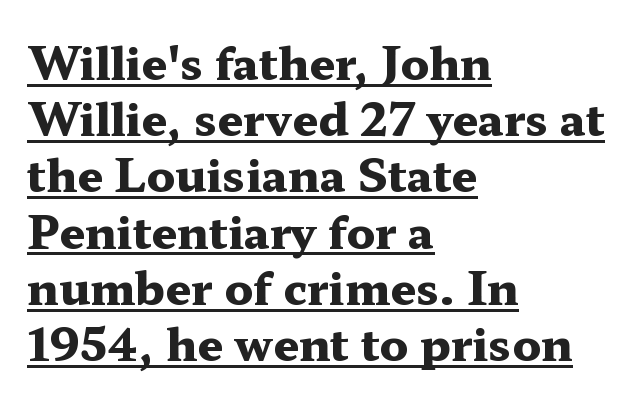
{"serif": "yes", "italic": "no", "bold": "yes", "weight": "heavy", "width": "wide", "stroke_contrast": "medium", "x_height": "medium", "monospaced": "no", "underline": "yes", "align": "left", "line_spacing": "normal", "line_spacing_ratio": 1.25, "letter_spacing": "normal", "letter_spacing_em": 0.0, "glyph_px": 45}
